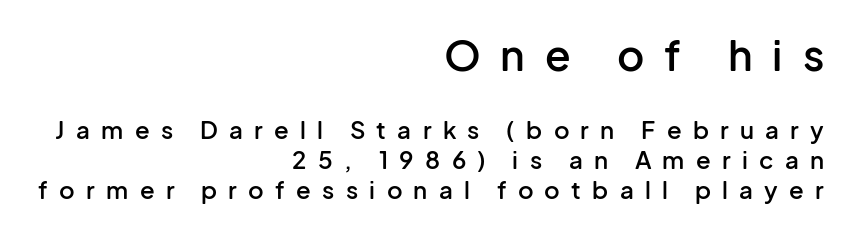
Q: Is the text bold? A: Semi-bold.
Q: Is the text italic (slanted)? A: No, it is upright.
Q: Is the typeface a serif or a sans-serif typeface? A: Sans-serif.
Q: Is the text underlined? A: No.
Q: How is the paragraph aligned? A: Right-aligned.
Q: Is the spacing between letters normal or unusually wide? A: Unusually wide.
Q: Is the spacing between lines tight, normal or loose? A: Normal.
Q: Which block of text is set in a larger size, the first (top) or the second (bottom)? A: The first (top) one.
Q: Width (condensed, normal, or wide)? A: Normal.
Q: Stroke contrast? A: Low.
Q: x-height? A: Medium.
Q: Monospaced? A: No.
